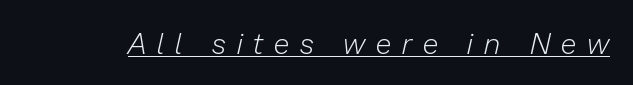
The image shows 29 px light type, italic (leaning right); set unusually wide letter spacing (+0.38 em), underlined; low stroke contrast and a medium x-height.
